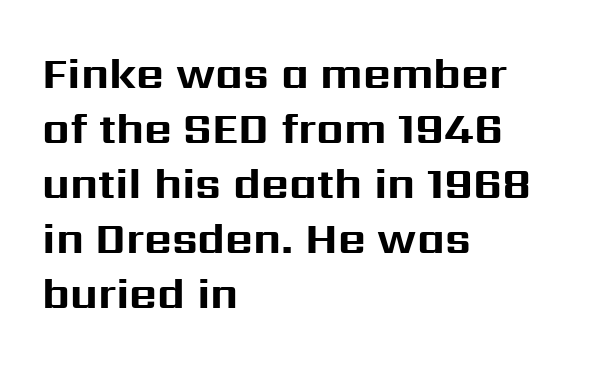
Observe the ordinary spacing: letters are neighbours, not strangers. Caption: bold face, heavy strokes. Unlike italic type, these characters show no tilt at all. Regarding serifs, this sample does without them. The rendering uses natural spacing where letterforms have individual widths. The ragged edge is on the right, which tells us the setting is flush left.
